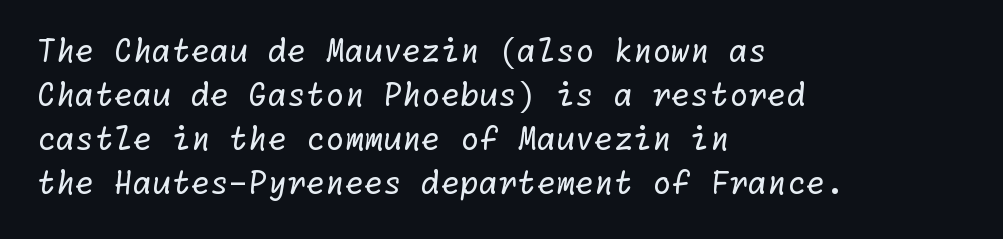
The lines in this sample share a left origin and differ only in where they stop. The area under the type is left untouched. Stems and bowls with no extra thickness — not bold. Reading down the column, the eye jumps a familiar distance to each next line. This is sans-serif lettering, the kind often seen on screens and signage. Is the letter spacing exaggerated? No — it looks like the ordinary default.
